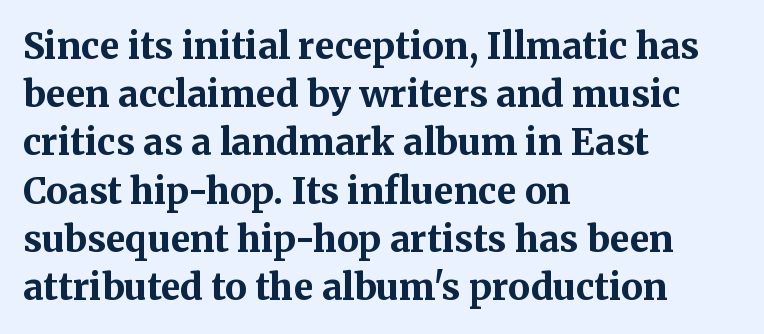
{"serif": "yes", "italic": "no", "bold": "yes", "weight": "bold", "width": "normal", "stroke_contrast": "medium", "x_height": "medium", "monospaced": "no", "underline": "no", "align": "left", "line_spacing": "normal", "line_spacing_ratio": 1.34, "letter_spacing": "normal", "letter_spacing_em": 0.0, "glyph_px": 36}
